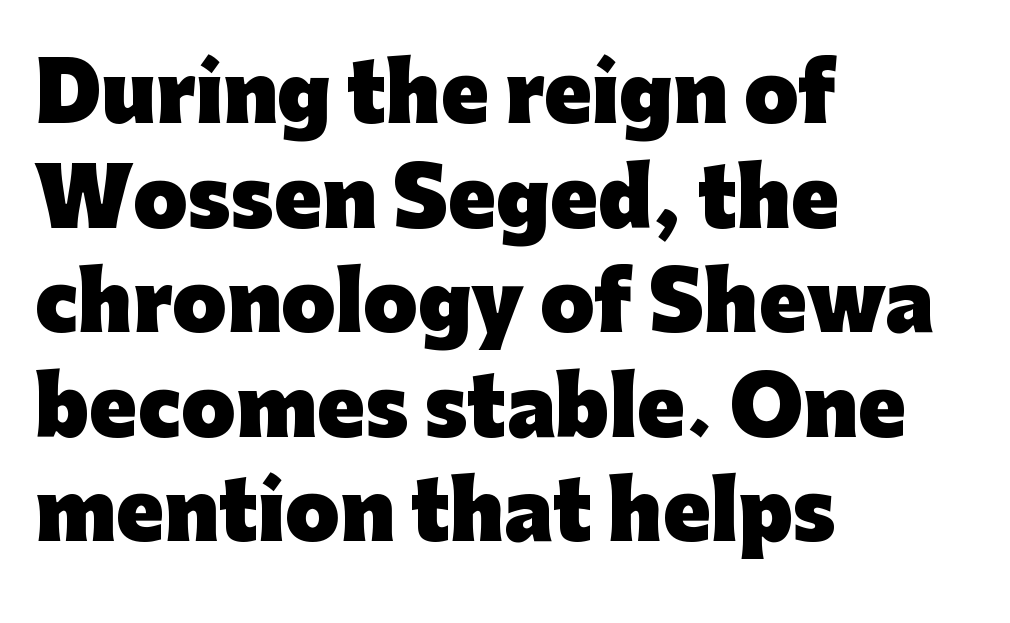
The image shows 78 px heavy sans-serif type, upright; set left-aligned, normal line spacing (1.34x), normal letter spacing, not underlined; low stroke contrast and a medium x-height.
